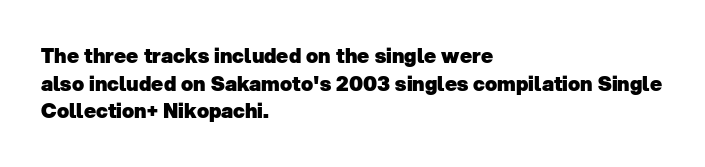
{"bold": "yes", "underline": "no", "align": "left", "line_spacing": "normal", "line_spacing_ratio": 1.38, "letter_spacing": "normal", "letter_spacing_em": 0.0, "glyph_px": 20}
